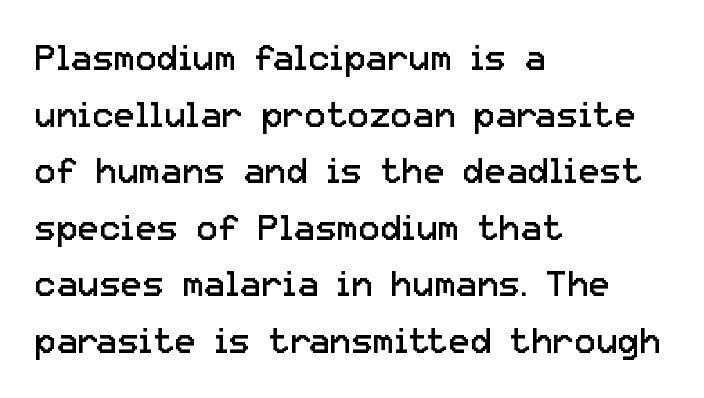
The image shows 36 px regular-weight sans-serif type, upright; set left-aligned, normal line spacing (1.57x), normal letter spacing, not underlined; low stroke contrast and a medium x-height.
